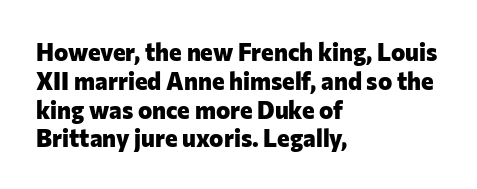
Q: Is the text bold? A: Yes.
Q: Is the text italic (slanted)? A: No, it is upright.
Q: Is the text underlined? A: No.
Q: How is the paragraph aligned? A: Left-aligned.
Q: Is the spacing between letters normal or unusually wide? A: Normal.
